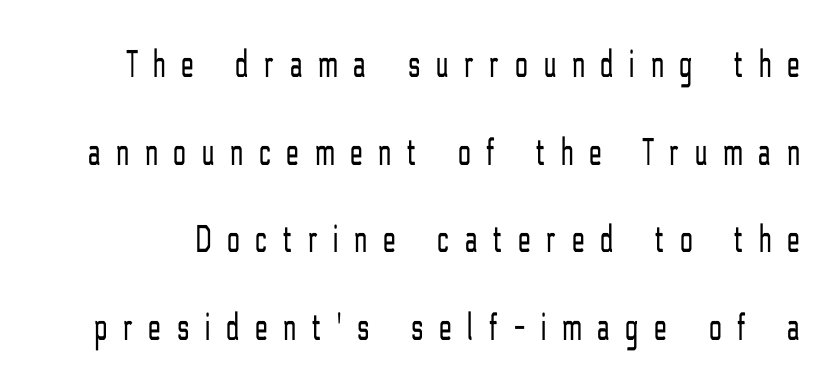
The image shows 40 px light, condensed sans-serif type, upright; set loose line spacing (2.19x), unusually wide letter spacing (+0.41 em), not underlined; low stroke contrast and a medium x-height.
